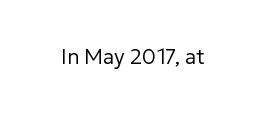
Q: Is the text bold? A: No.
Q: Is the text italic (slanted)? A: No, it is upright.
Q: Is the text underlined? A: No.
Q: Is the spacing between letters normal or unusually wide? A: Normal.
